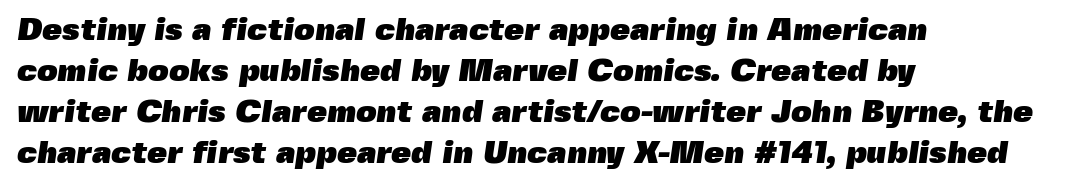
Q: Is the text bold? A: Yes.
Q: Is the typeface a serif or a sans-serif typeface? A: Sans-serif.
Q: Is the text underlined? A: No.
Q: How is the paragraph aligned? A: Left-aligned.
Q: Is the spacing between letters normal or unusually wide? A: Normal.
Q: Is the spacing between lines tight, normal or loose? A: Normal.
Q: Width (condensed, normal, or wide)? A: Normal.
Q: x-height? A: Medium.
Q: Monospaced? A: No.
